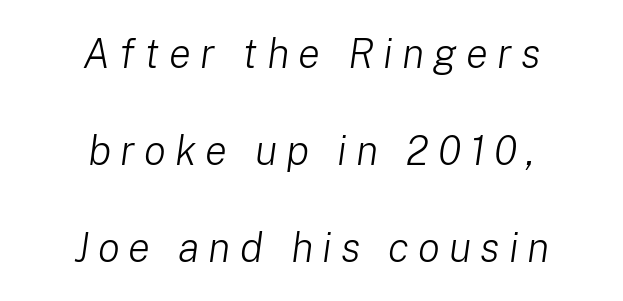
The image shows 41 px light type, italic (leaning right); set centered, loose line spacing (2.36x), unusually wide letter spacing (+0.22 em), not underlined; low stroke contrast and a medium x-height.
